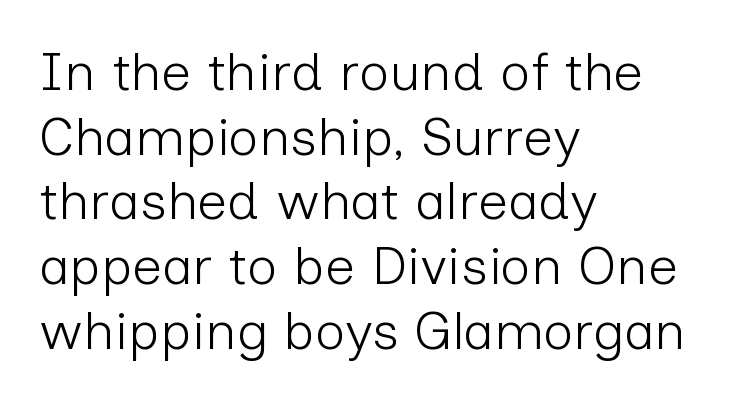
The image shows 53 px light sans-serif type, upright; set left-aligned, line spacing 1.22x, normal letter spacing, not underlined; low stroke contrast and a medium x-height.
